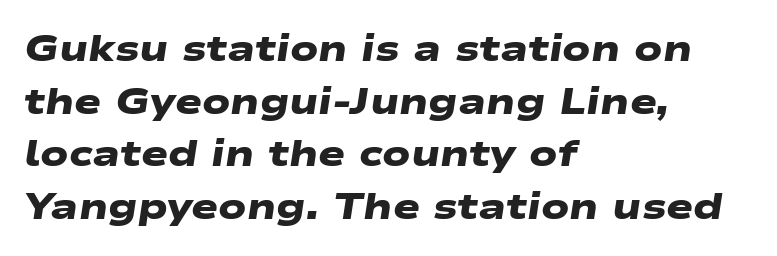
Q: Is the text bold? A: Yes.
Q: Is the typeface a serif or a sans-serif typeface? A: Sans-serif.
Q: Is the text underlined? A: No.
Q: How is the paragraph aligned? A: Left-aligned.
Q: Is the spacing between letters normal or unusually wide? A: Normal.
Q: Is the spacing between lines tight, normal or loose? A: Normal.
Q: Width (condensed, normal, or wide)? A: Wide.
Q: Stroke contrast? A: Low.
Q: x-height? A: Medium.
Q: Monospaced? A: No.
